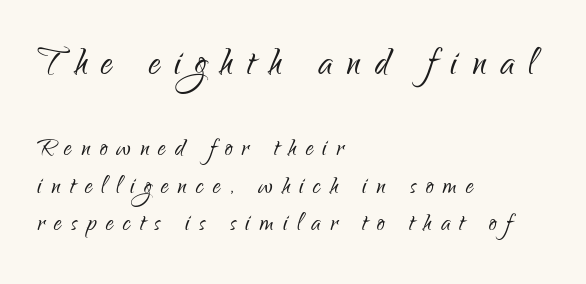
Q: Is the text bold? A: No.
Q: Is the text italic (slanted)? A: Yes.
Q: Is the typeface a serif or a sans-serif typeface? A: Sans-serif.
Q: Is the text underlined? A: No.
Q: How is the paragraph aligned? A: Left-aligned.
Q: Is the spacing between letters normal or unusually wide? A: Unusually wide.
Q: Which block of text is set in a larger size, the first (top) or the second (bottom)? A: The first (top) one.
Q: Width (condensed, normal, or wide)? A: Condensed.
Q: Stroke contrast? A: Low.
Q: x-height? A: Small.
Q: Monospaced? A: No.
